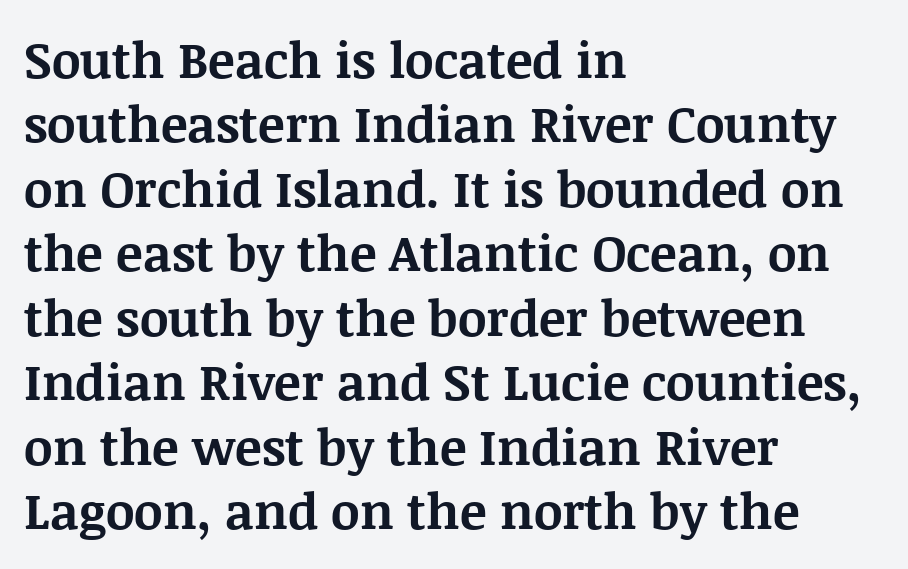
{"serif": "yes", "italic": "no", "bold": "yes", "weight": "bold", "width": "normal", "stroke_contrast": "medium", "x_height": "large", "monospaced": "no", "underline": "no", "align": "left", "line_spacing": "normal", "line_spacing_ratio": 1.29, "letter_spacing": "normal", "letter_spacing_em": 0.0, "glyph_px": 50}
